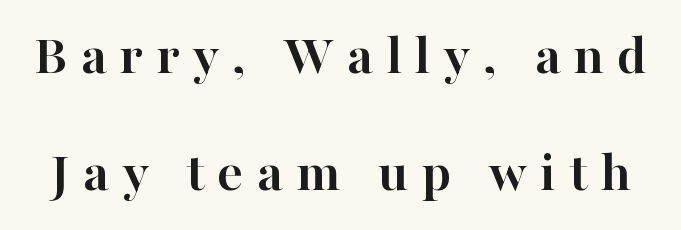
{"serif": "yes", "italic": "no", "bold": "yes", "weight": "semibold", "width": "normal", "stroke_contrast": "high", "x_height": "medium", "monospaced": "no", "underline": "no", "line_spacing": "loose", "line_spacing_ratio": 2.01, "letter_spacing": "wide", "letter_spacing_em": 0.22, "glyph_px": 58}
